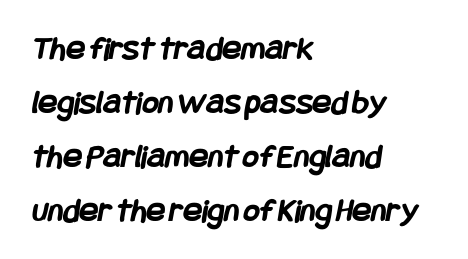
{"serif": "no", "bold": "yes", "weight": "semibold", "width": "condensed", "stroke_contrast": "low", "x_height": "large", "underline": "no", "align": "left", "line_spacing": "normal", "line_spacing_ratio": 1.54, "letter_spacing": "normal", "letter_spacing_em": 0.0, "glyph_px": 35}
